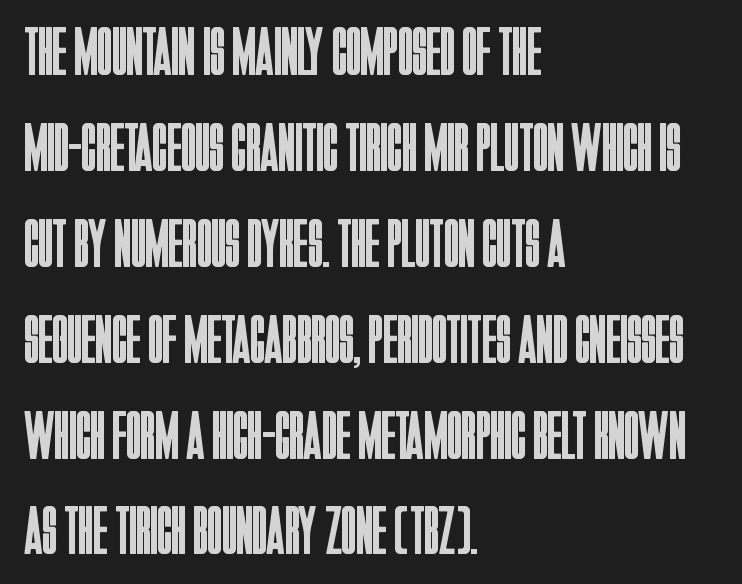
Check the space under the baseline: it is left empty. This is not heavy type; no bold has been used. Characters remain perfectly vertical along every line. Font category for this specimen: sans-serif.
